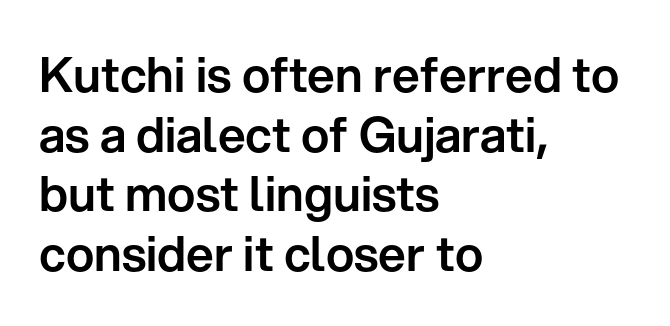
This rendering features lettering with no underline. Italic? Not at all — the glyphs are vertical. You could not count columns in this text — the font is proportionally spaced. The lines are quadded left. In terms of letterform style, serifs are entirely absent. Tracking value appears to be zero — textbook default spacing.
